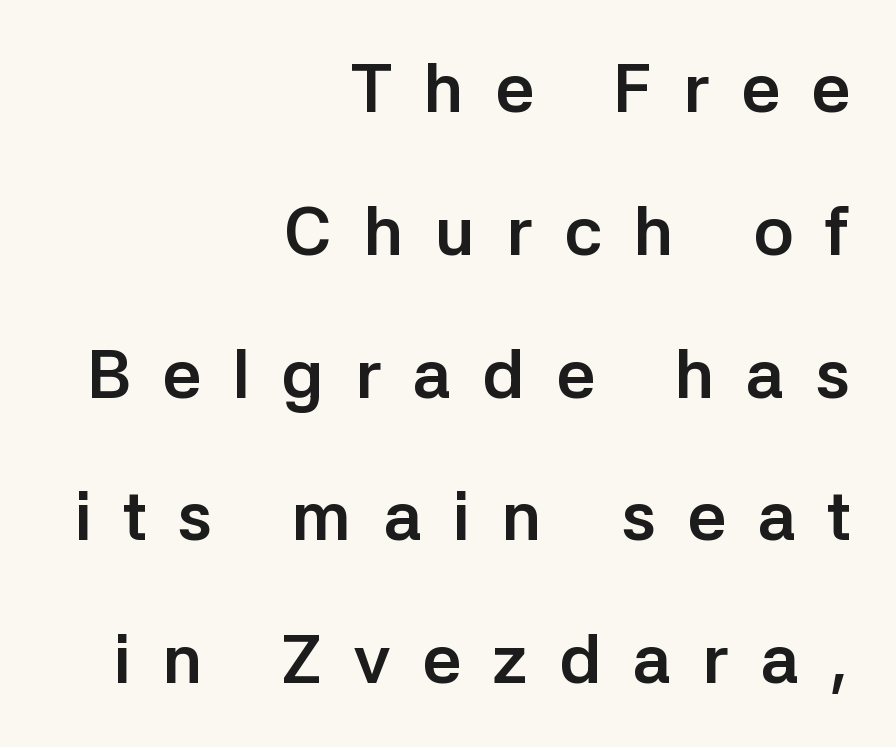
{"serif": "no", "italic": "no", "bold": "yes", "weight": "semibold", "width": "normal", "stroke_contrast": "low", "x_height": "medium", "monospaced": "no", "underline": "no", "align": "right", "line_spacing": "loose", "line_spacing_ratio": 2.07, "letter_spacing": "wide", "letter_spacing_em": 0.45, "glyph_px": 69}
